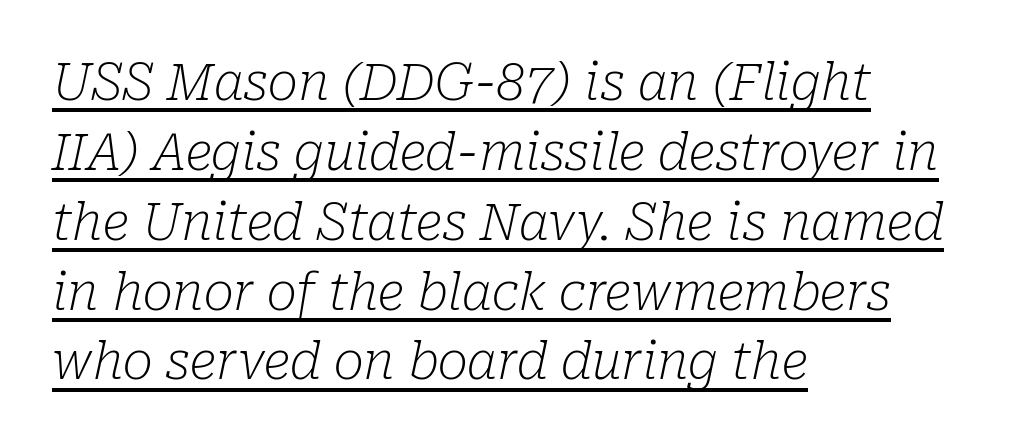
The image shows 51 px light serif type, italic (leaning right); set left-aligned, normal line spacing (1.37x), normal letter spacing, underlined; low stroke contrast and a medium x-height.
